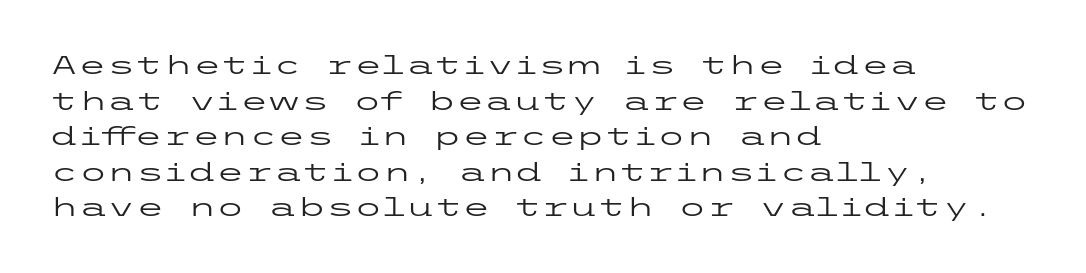
Q: Is the text bold? A: No.
Q: Is the text italic (slanted)? A: No, it is upright.
Q: Is the text underlined? A: No.
Q: How is the paragraph aligned? A: Left-aligned.
Q: Is the spacing between letters normal or unusually wide? A: Normal.
Q: Is the spacing between lines tight, normal or loose? A: Normal.
